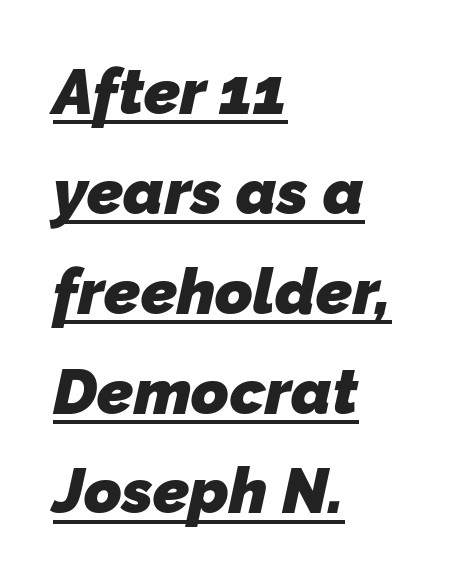
The image shows 64 px heavy sans-serif type; set left-aligned, normal line spacing (1.56x), normal letter spacing, underlined; low stroke contrast and a medium x-height.
